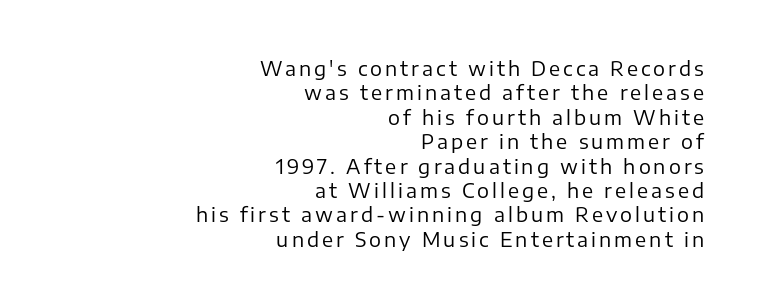
This is roman type, the default non-slanted kind. Weight: not bold — regular or lighter. Is the block centered? No — it sits flush against the right margin. A bare baseline throughout the passage.
